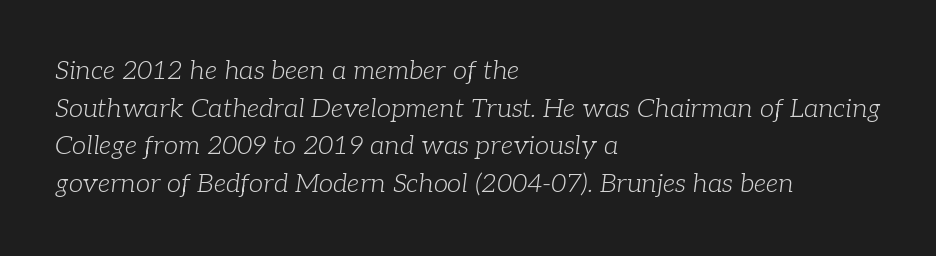
The image shows 26 px text type, italic (leaning right); set left-aligned, normal line spacing (1.45x), normal letter spacing, not underlined.
